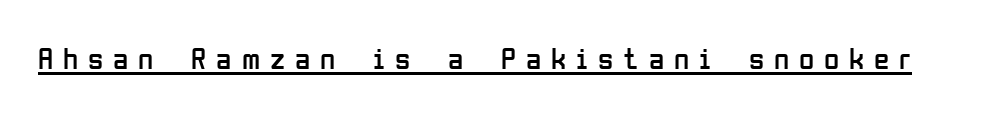
The image shows 31 px regular-weight, condensed sans-serif type, upright; set unusually wide letter spacing (+0.32 em), underlined; low stroke contrast and a medium x-height.
